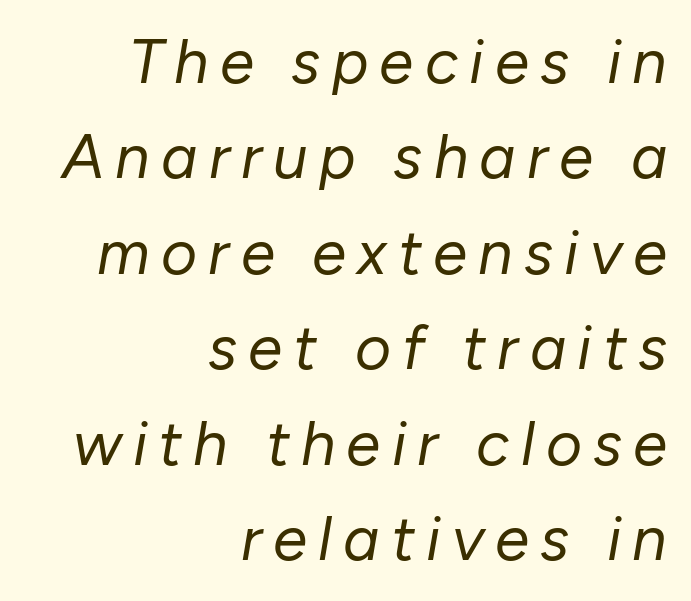
The image shows 62 px regular-weight type, italic (leaning right); set right-aligned, normal line spacing (1.54x), not underlined; low stroke contrast and a medium x-height.
